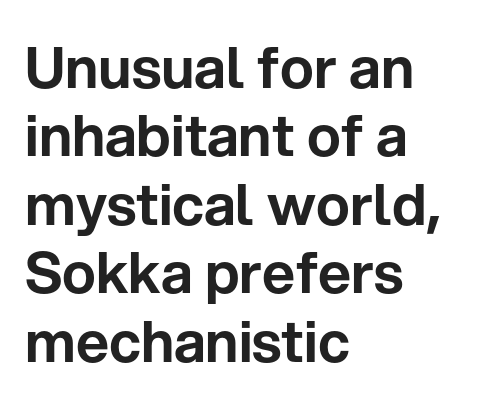
The face used here is a sans, in the tradition of grotesques and geometrics. Character widths vary here, with narrow letters taking less room than wide ones. These lines stack with their left ends in a neat column. In terms of posture, this sample is upright. Default kerning and tracking; the words read as compact shapes.
